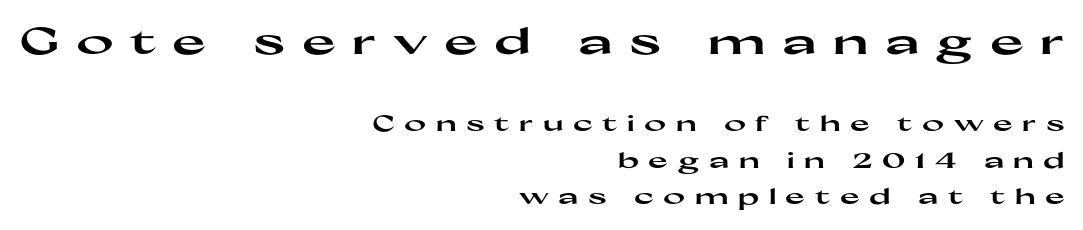
The image shows 36 px heavy, wide sans-serif type, upright; set right-aligned, line spacing 1.75x, unusually wide letter spacing (+0.45 em), not underlined; the first (top) block is 1.71x larger; high stroke contrast and a medium x-height.
